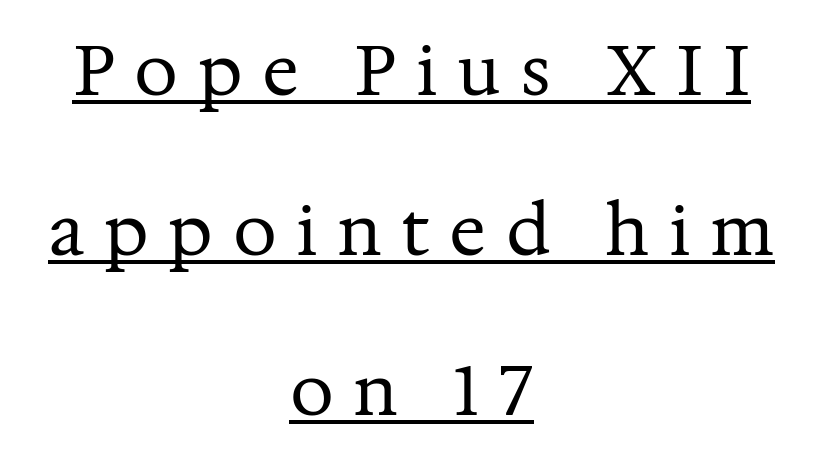
The sample's only ornament is a line tracing under the words. Each word looks stretched out because of the extra space between its letters. Observe the serifs anchoring each vertical stroke in this sample. Stem width sits at or under what a default text font uses.
